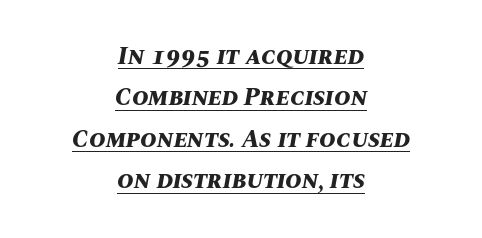
Posture: slanted. Heavy-handed strokes throughout: this text is bold. Each line of the rendering has a horizontal stroke beneath the glyphs. The passage shown has conventional tracking throughout. The text block is weighted toward neither margin, spreading evenly from the middle.
